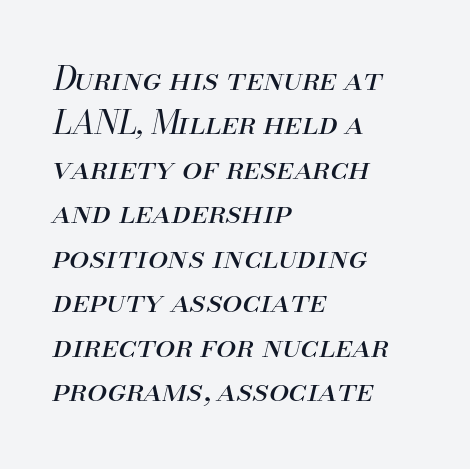
Q: Is the text bold? A: No.
Q: Is the text italic (slanted)? A: Yes, it leans right by about 13 degrees.
Q: Is the text underlined? A: No.
Q: How is the paragraph aligned? A: Left-aligned.
Q: Is the spacing between letters normal or unusually wide? A: Normal.
Q: Is the spacing between lines tight, normal or loose? A: Normal.
Q: Width (condensed, normal, or wide)? A: Normal.
Q: Stroke contrast? A: Medium.
Q: x-height? A: Small.
Q: Monospaced? A: No.
